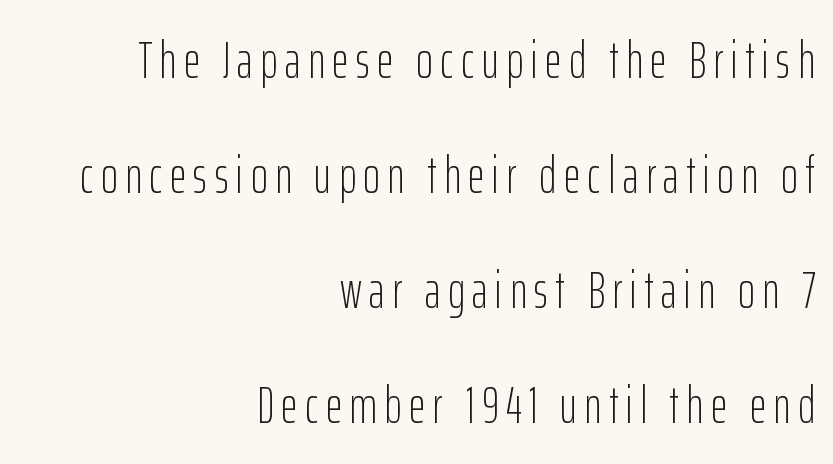
{"serif": "no", "italic": "no", "bold": "no", "weight": "light", "width": "condensed", "stroke_contrast": "low", "x_height": "medium", "monospaced": "no", "underline": "no", "align": "right", "line_spacing": "loose", "line_spacing_ratio": 2.21, "glyph_px": 52}
